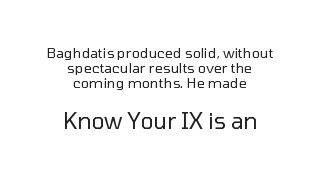
Q: Is the text bold? A: No.
Q: Is the text italic (slanted)? A: No, it is upright.
Q: Is the text underlined? A: No.
Q: How is the paragraph aligned? A: Centered.
Q: Is the spacing between letters normal or unusually wide? A: Normal.
Q: Is the spacing between lines tight, normal or loose? A: Tight.
Q: Which block of text is set in a larger size, the first (top) or the second (bottom)? A: The second (bottom) one.
